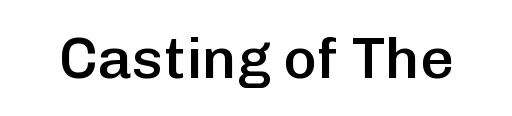
Nobody touched the tracking dial on this one. Firm but not heavy-handed strokes: this text is semibold. The glyphs in this specimen are sans serif. The lettering stays uniformly vertical, giving the passage a roman look. Letters rest on an invisible, unmarked baseline. Varying glyph widths throughout — classic text-font behaviour.
